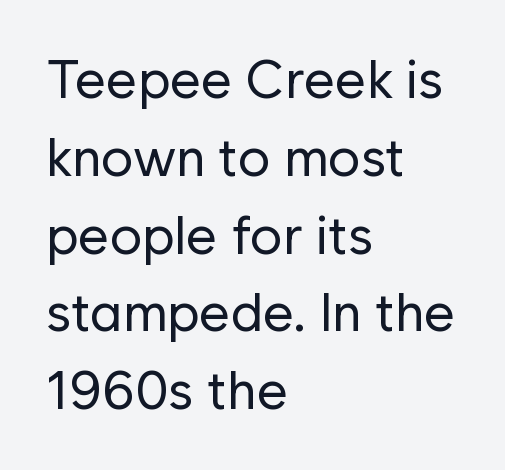
Q: Is the text bold? A: No.
Q: Is the text italic (slanted)? A: No, it is upright.
Q: Is the typeface a serif or a sans-serif typeface? A: Sans-serif.
Q: Is the text underlined? A: No.
Q: How is the paragraph aligned? A: Left-aligned.
Q: Is the spacing between letters normal or unusually wide? A: Normal.
Q: Is the spacing between lines tight, normal or loose? A: Normal.
Q: Width (condensed, normal, or wide)? A: Normal.
Q: Stroke contrast? A: Low.
Q: x-height? A: Medium.
Q: Monospaced? A: No.
